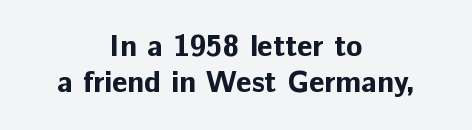
Q: Is the text bold? A: Yes.
Q: Is the text italic (slanted)? A: No, it is upright.
Q: Is the typeface a serif or a sans-serif typeface? A: Sans-serif.
Q: Is the text underlined? A: No.
Q: How is the paragraph aligned? A: Centered.
Q: Is the spacing between letters normal or unusually wide? A: Normal.
Q: Width (condensed, normal, or wide)? A: Normal.
Q: Stroke contrast? A: Low.
Q: x-height? A: Medium.
Q: Monospaced? A: No.
